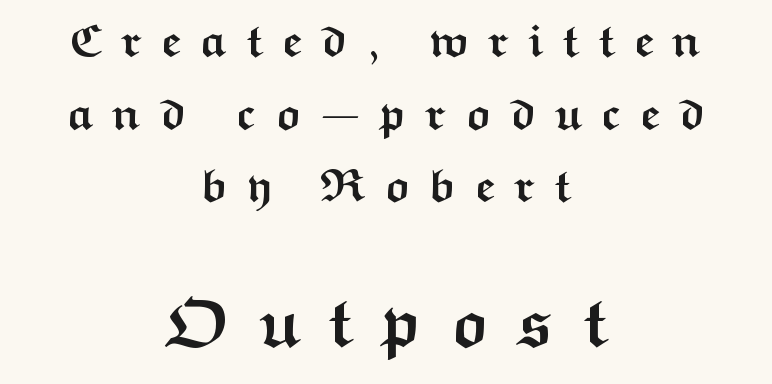
Q: Is the text bold? A: Yes.
Q: Is the text italic (slanted)? A: No, it is upright.
Q: Is the typeface a serif or a sans-serif typeface? A: Sans-serif.
Q: Is the text underlined? A: No.
Q: How is the paragraph aligned? A: Centered.
Q: Is the spacing between letters normal or unusually wide? A: Unusually wide.
Q: Is the spacing between lines tight, normal or loose? A: Normal.
Q: Which block of text is set in a larger size, the first (top) or the second (bottom)? A: The second (bottom) one.
Q: Width (condensed, normal, or wide)? A: Wide.
Q: Stroke contrast? A: Medium.
Q: x-height? A: Medium.
Q: Monospaced? A: No.
